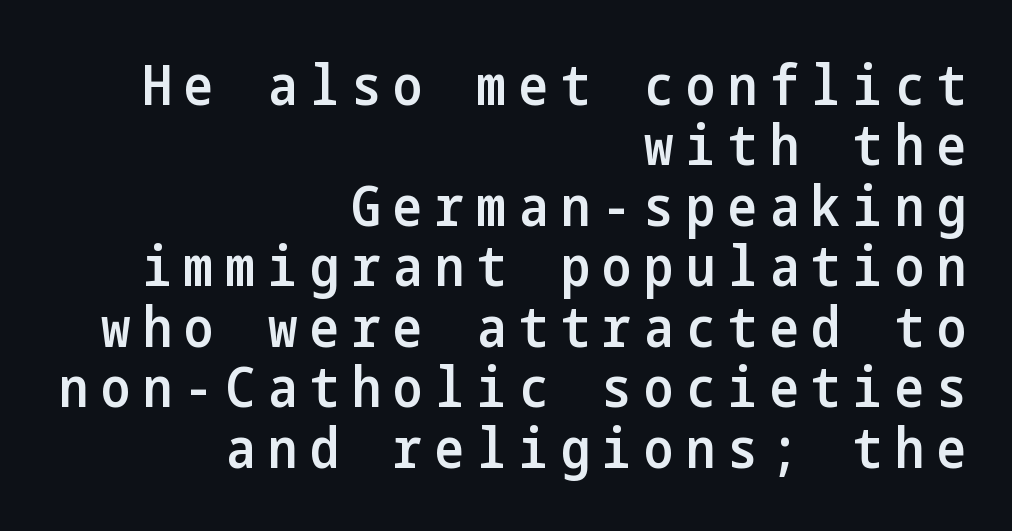
The image shows 55 px semibold, condensed sans-serif type, upright; set right-aligned, tight line spacing (1.1x), unusually wide letter spacing (+0.23 em), not underlined; low stroke contrast and a medium x-height.
